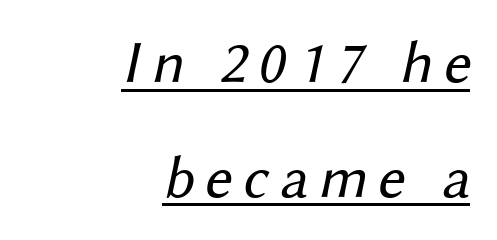
In designer terms, the underline attribute is active on this setting. This rendering uses right alignment, leaving the left contour irregular. Character widths vary here, with narrow letters taking less room than wide ones. Serifs: no, the terminals of the letterforms are clean.
